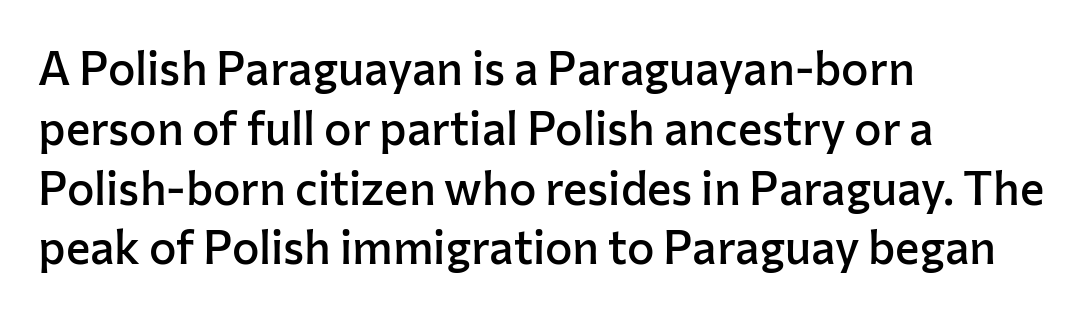
Q: Is the text bold? A: Semi-bold.
Q: Is the text italic (slanted)? A: No, it is upright.
Q: Is the typeface a serif or a sans-serif typeface? A: Sans-serif.
Q: Is the text underlined? A: No.
Q: How is the paragraph aligned? A: Left-aligned.
Q: Is the spacing between letters normal or unusually wide? A: Normal.
Q: Is the spacing between lines tight, normal or loose? A: Normal.
Q: Width (condensed, normal, or wide)? A: Normal.
Q: Stroke contrast? A: Low.
Q: x-height? A: Medium.
Q: Monospaced? A: No.
